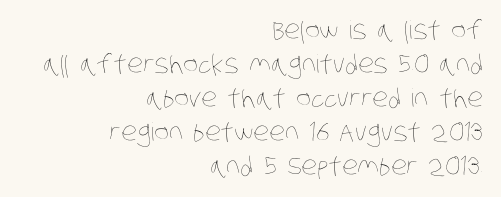
{"bold": "no", "underline": "no", "align": "right", "line_spacing": "normal", "line_spacing_ratio": 1.36, "letter_spacing": "normal", "letter_spacing_em": 0.0, "glyph_px": 25}
